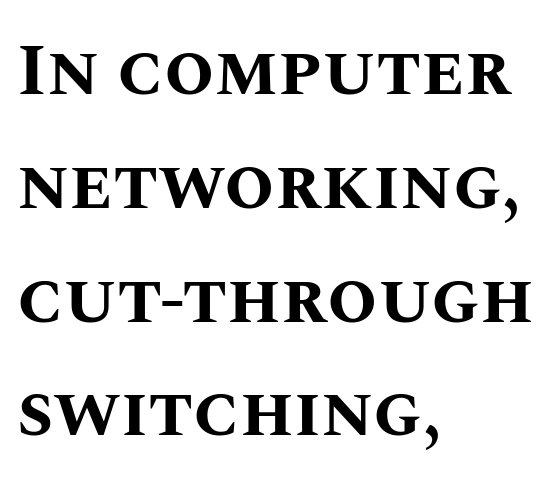
The image shows 72 px bold type, upright; set left-aligned, normal line spacing (1.58x), normal letter spacing, not underlined; medium stroke contrast and a large x-height.
